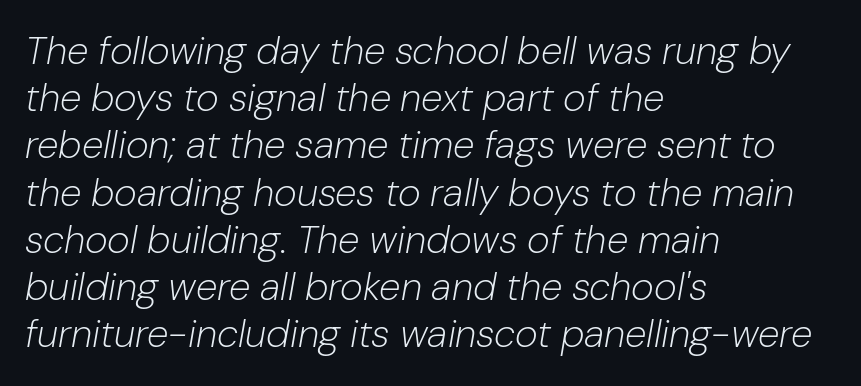
{"italic": "yes", "lean": "right", "slant_degrees": 10, "bold": "no", "weight": "light", "width": "normal", "stroke_contrast": "low", "x_height": "medium", "monospaced": "no", "underline": "no", "align": "left", "line_spacing_ratio": 1.21, "letter_spacing": "normal", "letter_spacing_em": 0.0, "glyph_px": 39}
